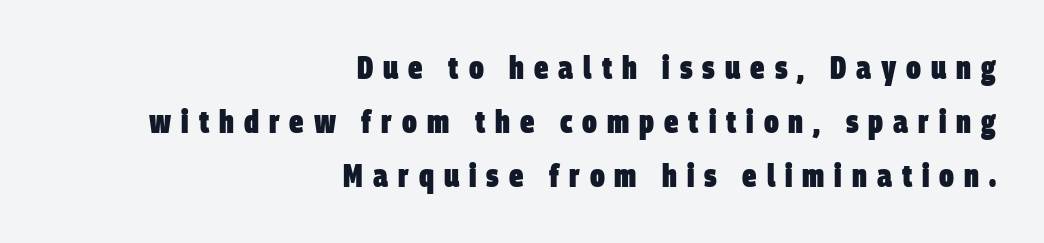
Q: Is the text bold? A: Yes.
Q: Is the typeface a serif or a sans-serif typeface? A: Sans-serif.
Q: Is the text underlined? A: No.
Q: How is the paragraph aligned? A: Right-aligned.
Q: Is the spacing between letters normal or unusually wide? A: Unusually wide.
Q: Is the spacing between lines tight, normal or loose? A: Normal.
Q: Width (condensed, normal, or wide)? A: Condensed.
Q: Stroke contrast? A: Low.
Q: x-height? A: Large.
Q: Monospaced? A: No.
